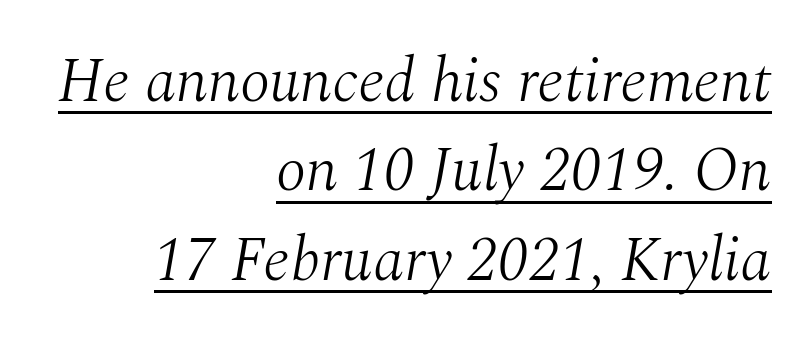
{"serif": "yes", "italic": "yes", "lean": "right", "slant_degrees": 10, "bold": "no", "weight": "light", "width": "normal", "stroke_contrast": "medium", "x_height": "medium", "monospaced": "no", "underline": "yes", "align": "right", "line_spacing": "normal", "line_spacing_ratio": 1.44, "letter_spacing": "normal", "letter_spacing_em": 0.0, "glyph_px": 62}
